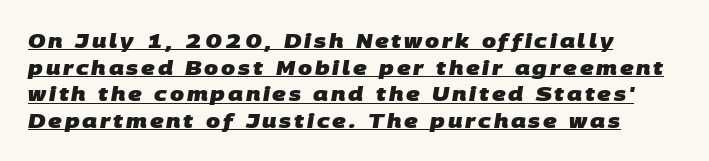
{"bold": "yes", "underline": "yes", "align": "left", "line_spacing": "normal", "line_spacing_ratio": 1.33, "glyph_px": 20}
